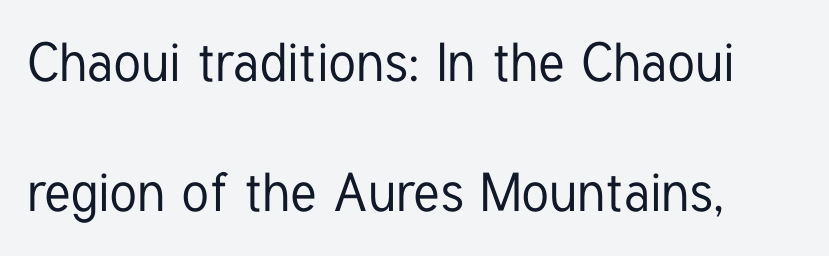
Nothing sits at the stroke ends, so this counts as sans-serif. Honestly, the rows look like they've been pulled way apart. Think of a printed novel: that variable character pitch is what you see here. Posture: upright roman. Descenders are the only things crossing below the line. Letter spacing: default.
